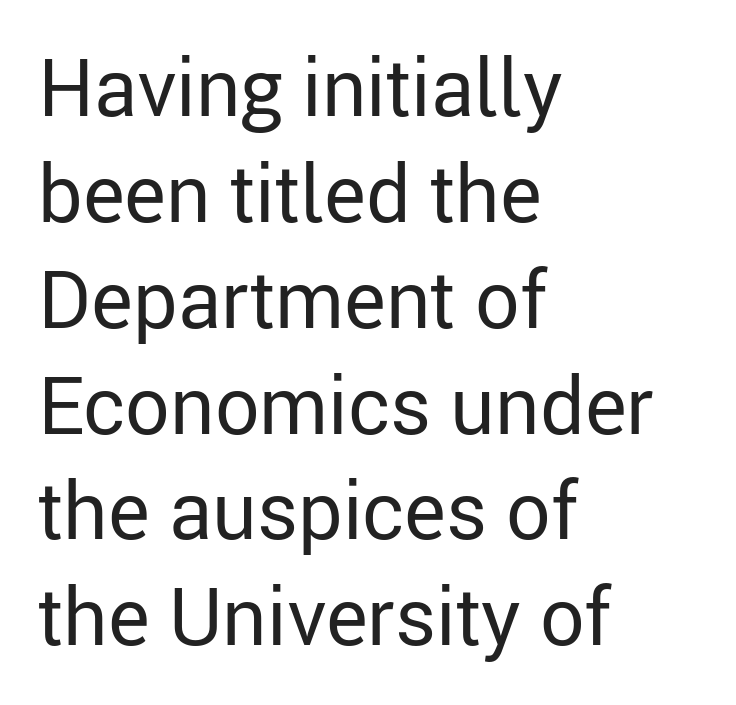
Q: Is the text bold? A: No.
Q: Is the text italic (slanted)? A: No, it is upright.
Q: Is the typeface a serif or a sans-serif typeface? A: Sans-serif.
Q: Is the text underlined? A: No.
Q: How is the paragraph aligned? A: Left-aligned.
Q: Is the spacing between letters normal or unusually wide? A: Normal.
Q: Is the spacing between lines tight, normal or loose? A: Normal.
Q: Width (condensed, normal, or wide)? A: Normal.
Q: Stroke contrast? A: Low.
Q: x-height? A: Medium.
Q: Monospaced? A: No.
